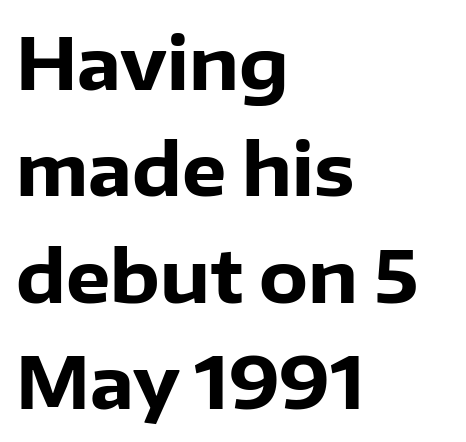
{"serif": "no", "italic": "no", "bold": "yes", "weight": "heavy", "width": "normal", "stroke_contrast": "low", "x_height": "medium", "monospaced": "no", "underline": "no", "align": "left", "line_spacing": "normal", "line_spacing_ratio": 1.5, "letter_spacing": "normal", "letter_spacing_em": 0.0, "glyph_px": 71}
